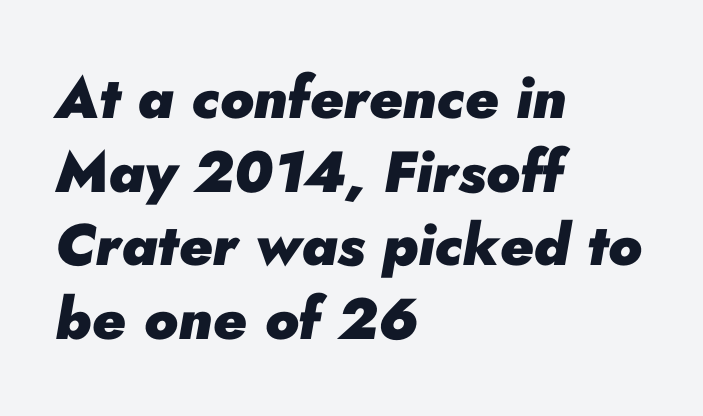
Q: Is the text bold? A: Yes.
Q: Is the text italic (slanted)? A: Yes, it leans right by about 10 degrees.
Q: Is the text underlined? A: No.
Q: How is the paragraph aligned? A: Left-aligned.
Q: Is the spacing between letters normal or unusually wide? A: Normal.
Q: Is the spacing between lines tight, normal or loose? A: Normal.
Q: Width (condensed, normal, or wide)? A: Normal.
Q: Stroke contrast? A: Low.
Q: x-height? A: Small.
Q: Monospaced? A: No.
